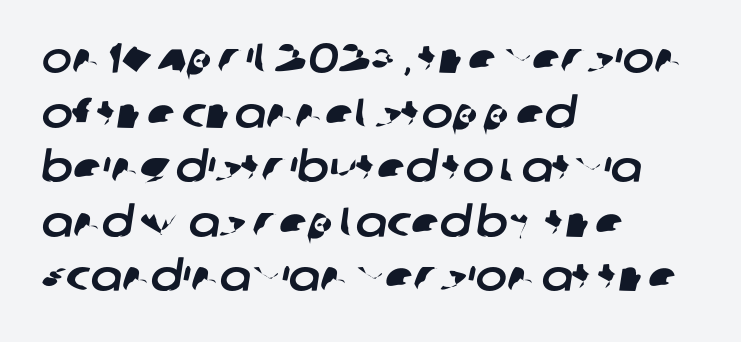
The image shows 42 px sans-serif type; set left-aligned, normal line spacing (1.3x), normal letter spacing, not underlined; low stroke contrast and a large x-height.
